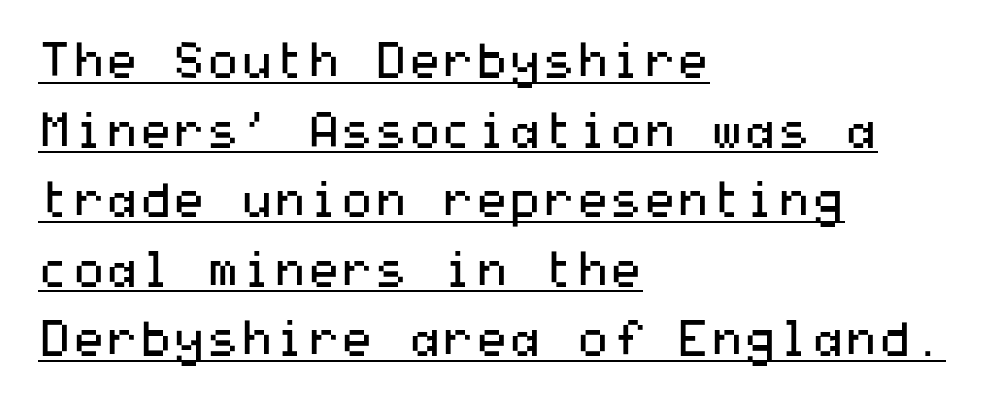
Stroke terminals: plain, sans-serif. Think standard paragraph weight, or any step lighter than that. Horizontally, the lines are justified to the leading edge only. Descenders here cross a horizontal rule under the line. Letter spacing: default. Whoever set this chose a conventional vertical rhythm.
